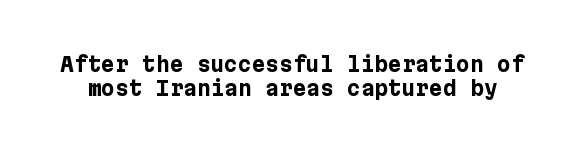
The image shows 21 px bold type, upright; set tight line spacing (1.13x), normal letter spacing, not underlined.
